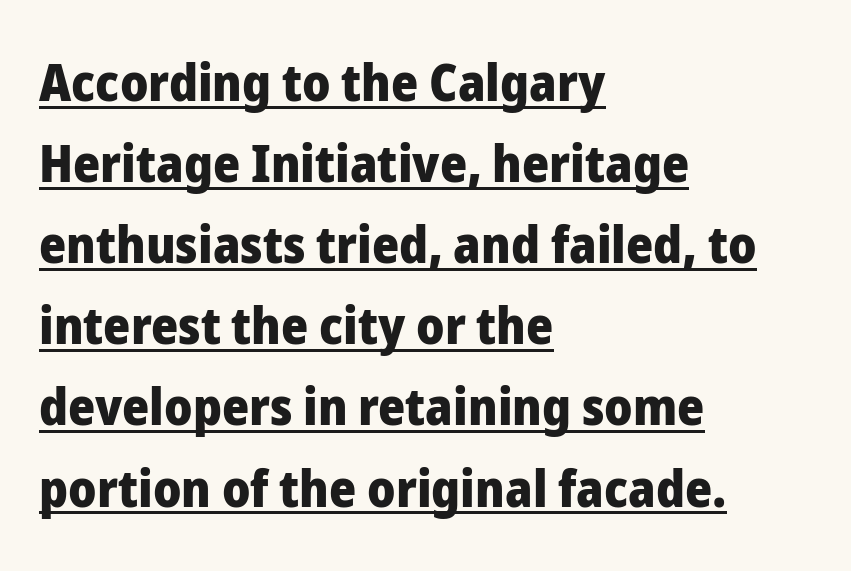
{"serif": "no", "italic": "no", "bold": "yes", "weight": "heavy", "width": "normal", "stroke_contrast": "low", "x_height": "medium", "monospaced": "no", "underline": "yes", "align": "left", "line_spacing": "normal", "line_spacing_ratio": 1.56, "letter_spacing": "normal", "letter_spacing_em": 0.0, "glyph_px": 52}
